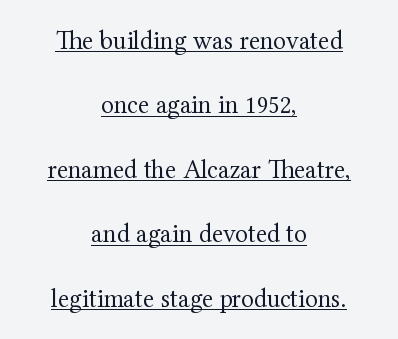
Q: Is the text bold? A: No.
Q: Is the text italic (slanted)? A: No, it is upright.
Q: Is the text underlined? A: Yes.
Q: How is the paragraph aligned? A: Centered.
Q: Is the spacing between letters normal or unusually wide? A: Normal.
Q: Is the spacing between lines tight, normal or loose? A: Loose.
